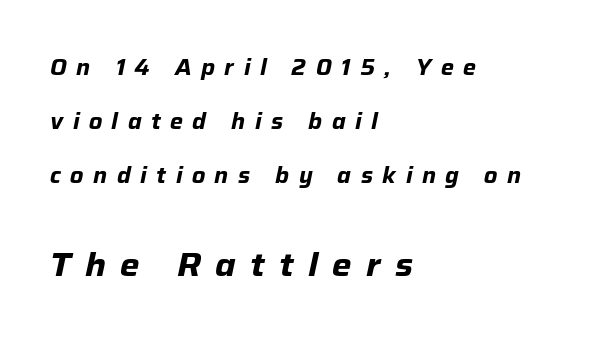
The specimen omits any rule beneath the text block's lines. The rendering uses natural spacing where letterforms have individual widths. There is plenty of visible air inserted between adjacent glyphs. Summary of weight: heavy, a full bold. Size contrast runs from small at the top to large at the bottom.
